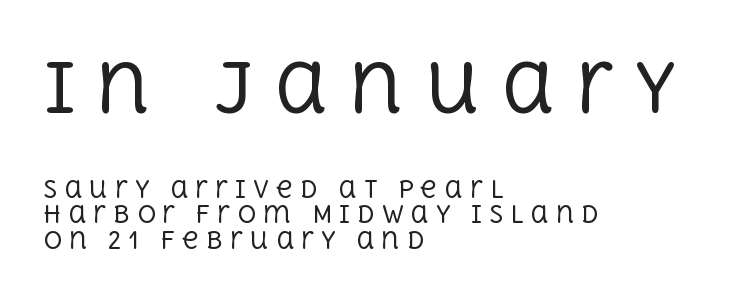
Q: Is the text bold? A: No.
Q: Is the text italic (slanted)? A: No, it is upright.
Q: Is the typeface a serif or a sans-serif typeface? A: Serif.
Q: Is the text underlined? A: No.
Q: How is the paragraph aligned? A: Left-aligned.
Q: Is the spacing between letters normal or unusually wide? A: Unusually wide.
Q: Is the spacing between lines tight, normal or loose? A: Tight.
Q: Which block of text is set in a larger size, the first (top) or the second (bottom)? A: The first (top) one.
Q: Width (condensed, normal, or wide)? A: Normal.
Q: x-height? A: Large.
Q: Monospaced? A: No.
